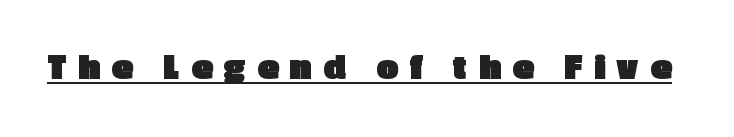
{"serif": "no", "italic": "no", "bold": "yes", "weight": "heavy", "width": "normal", "x_height": "medium", "monospaced": "no", "underline": "yes", "letter_spacing": "wide", "letter_spacing_em": 0.32, "glyph_px": 38}
